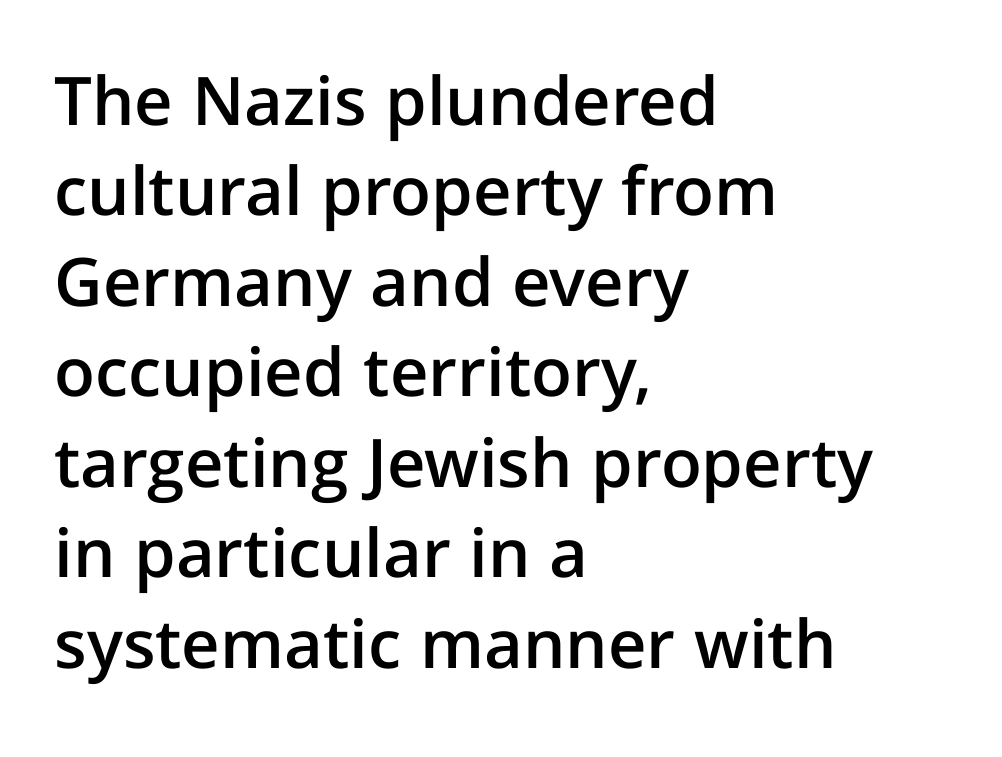
{"serif": "no", "italic": "no", "bold": "semi", "weight": "semibold", "width": "normal", "stroke_contrast": "low", "x_height": "medium", "monospaced": "no", "underline": "no", "align": "left", "line_spacing": "normal", "line_spacing_ratio": 1.35, "letter_spacing": "normal", "letter_spacing_em": 0.0, "glyph_px": 67}
